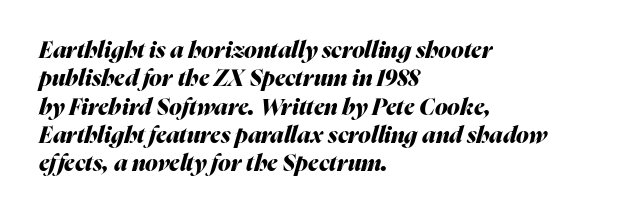
Compared with an ordinary text face, these strokes are far heavier — a full bold. The space beneath each line is pristine and unruled. The whole block is typeset with a tilt. This sample uses plain, unmodified letter spacing. The text block is weighted toward the left margin, trailing off unevenly rightward.
